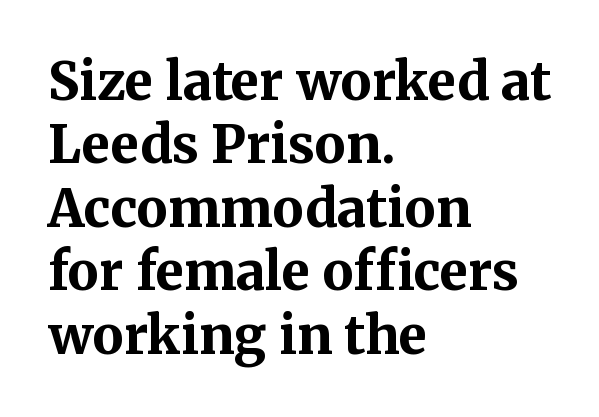
Q: Is the text bold? A: Yes.
Q: Is the text italic (slanted)? A: No, it is upright.
Q: Is the typeface a serif or a sans-serif typeface? A: Serif.
Q: Is the text underlined? A: No.
Q: How is the paragraph aligned? A: Left-aligned.
Q: Is the spacing between letters normal or unusually wide? A: Normal.
Q: Width (condensed, normal, or wide)? A: Normal.
Q: Stroke contrast? A: Medium.
Q: x-height? A: Medium.
Q: Monospaced? A: No.
